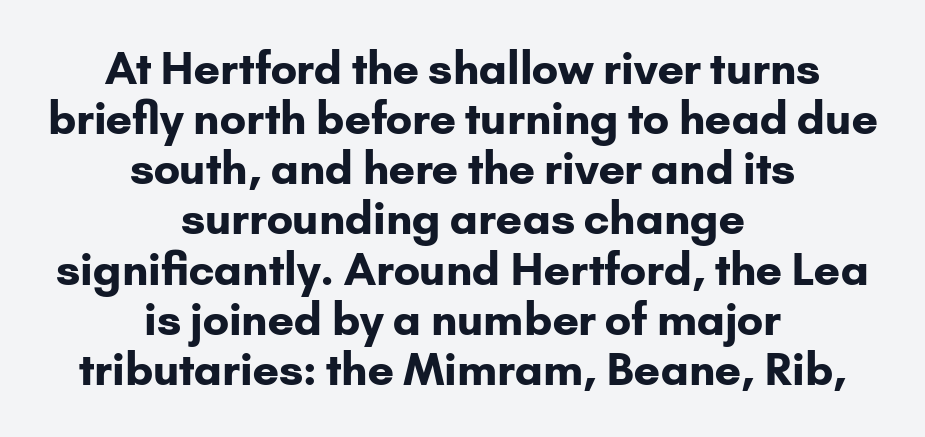
Ascenders rise straight up at ninety degrees. A typesetter would call this proportional, since set widths differ per character. The specimen omits any rule beneath the text block's lines. Look at the bottom of the vertical strokes: they stop flat, with no serifs.
